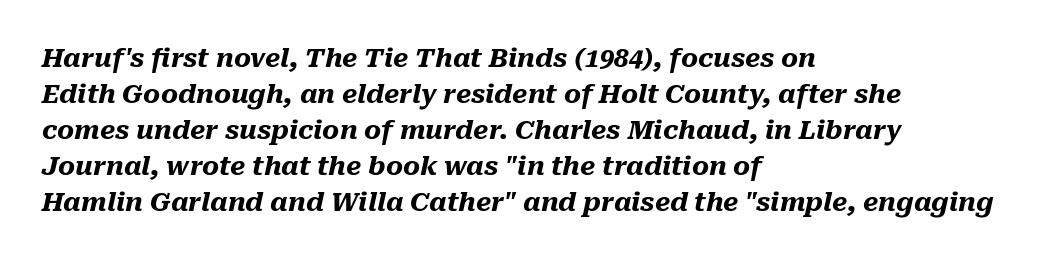
Q: Is the text bold? A: Yes.
Q: Is the text italic (slanted)? A: Yes, it leans right by about 10 degrees.
Q: Is the text underlined? A: No.
Q: How is the paragraph aligned? A: Left-aligned.
Q: Is the spacing between letters normal or unusually wide? A: Normal.
Q: Is the spacing between lines tight, normal or loose? A: Normal.
